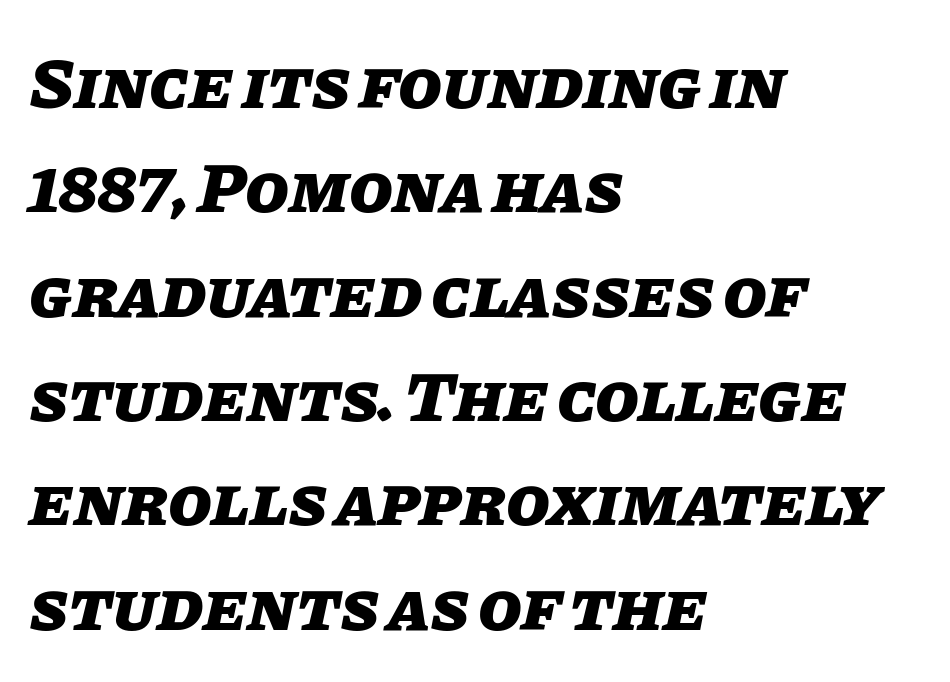
Q: Is the text bold? A: Yes.
Q: Is the text italic (slanted)? A: Yes, it leans right by about 11 degrees.
Q: Is the text underlined? A: No.
Q: How is the paragraph aligned? A: Left-aligned.
Q: Is the spacing between letters normal or unusually wide? A: Normal.
Q: Is the spacing between lines tight, normal or loose? A: Normal.
Q: Width (condensed, normal, or wide)? A: Normal.
Q: Stroke contrast? A: Low.
Q: x-height? A: Large.
Q: Monospaced? A: No.
